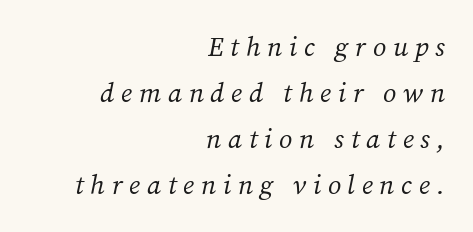
{"italic": "yes", "lean": "right", "slant_degrees": 12, "bold": "no", "underline": "no", "align": "right", "line_spacing": "normal", "line_spacing_ratio": 1.7, "letter_spacing": "wide", "letter_spacing_em": 0.25, "glyph_px": 27}
